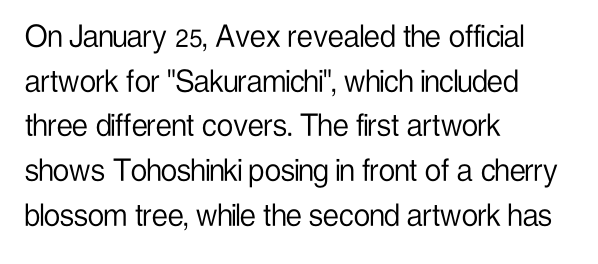
Q: Is the text bold? A: No.
Q: Is the text italic (slanted)? A: No, it is upright.
Q: Is the typeface a serif or a sans-serif typeface? A: Sans-serif.
Q: Is the text underlined? A: No.
Q: How is the paragraph aligned? A: Left-aligned.
Q: Is the spacing between letters normal or unusually wide? A: Normal.
Q: Width (condensed, normal, or wide)? A: Condensed.
Q: Stroke contrast? A: Low.
Q: x-height? A: Medium.
Q: Monospaced? A: No.
